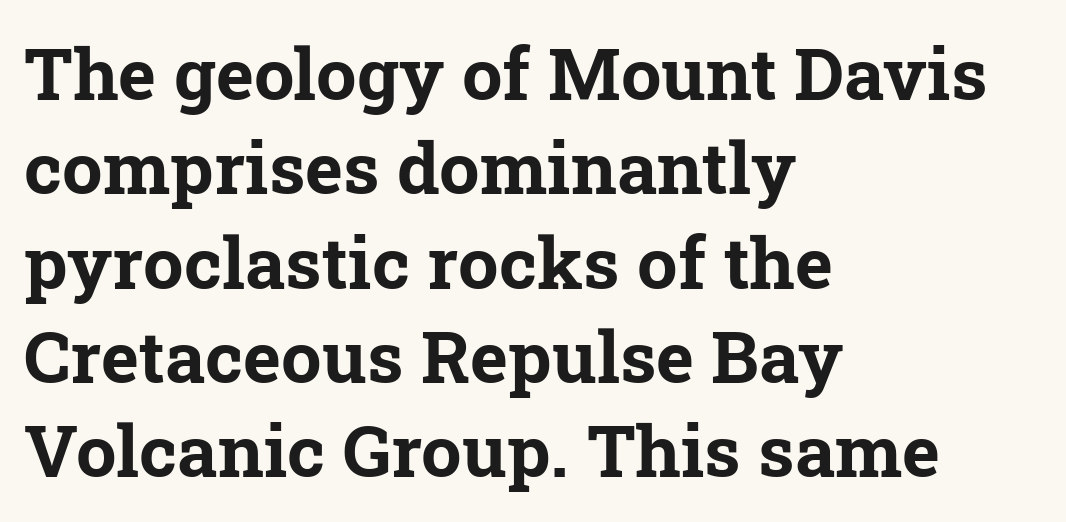
The image shows 72 px bold serif type; set left-aligned, normal line spacing (1.31x), normal letter spacing, not underlined; low stroke contrast and a medium x-height.
